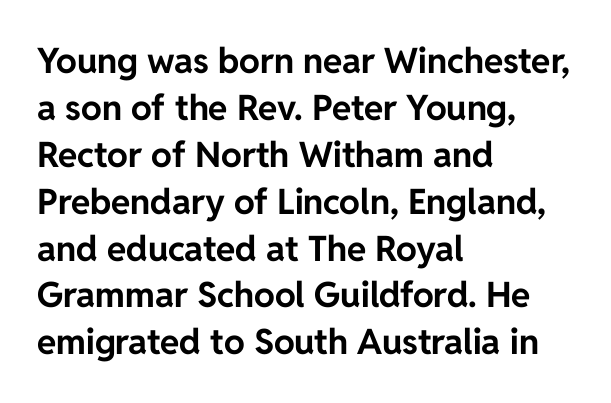
Q: Is the text bold? A: Yes.
Q: Is the text italic (slanted)? A: No, it is upright.
Q: Is the typeface a serif or a sans-serif typeface? A: Sans-serif.
Q: Is the text underlined? A: No.
Q: How is the paragraph aligned? A: Left-aligned.
Q: Is the spacing between letters normal or unusually wide? A: Normal.
Q: Is the spacing between lines tight, normal or loose? A: Normal.
Q: Width (condensed, normal, or wide)? A: Normal.
Q: Stroke contrast? A: Low.
Q: x-height? A: Medium.
Q: Monospaced? A: No.
